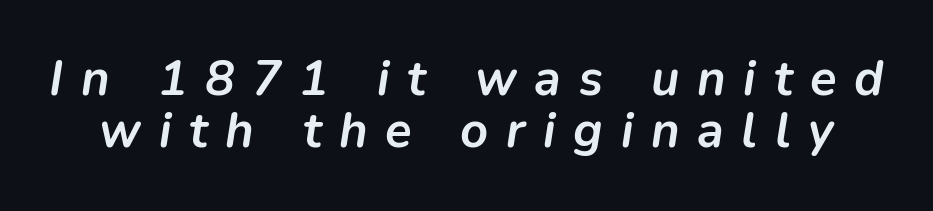
The image shows 49 px semibold type, italic (leaning right); set tight line spacing (1.07x), unusually wide letter spacing (+0.36 em), not underlined; low stroke contrast and a medium x-height.
